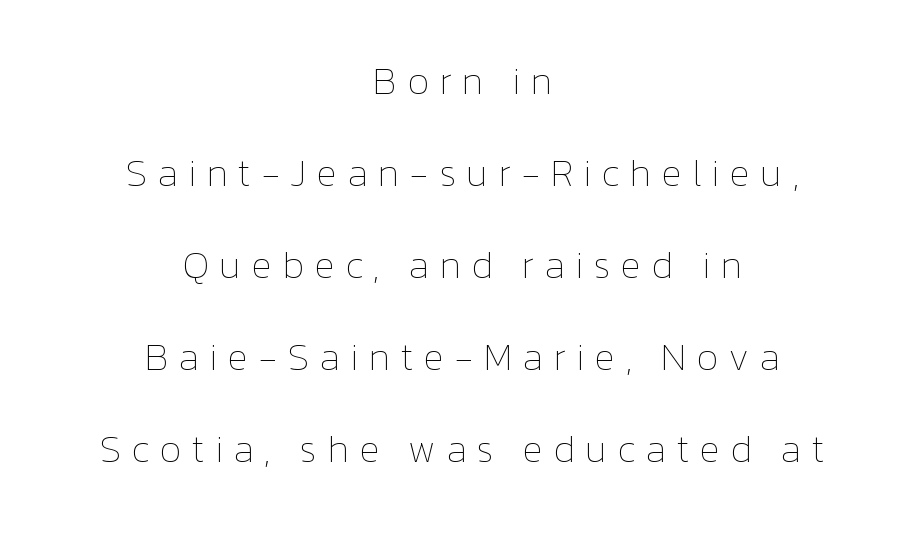
Stroke mass is kept to a normal reading level or below. The lines in this sample share a center point and differ in where they start and stop. Character widths vary here, with narrow letters taking less room than wide ones. The letters are spread apart with noticeably loose tracking. The lines are spread far apart with generous leading.
